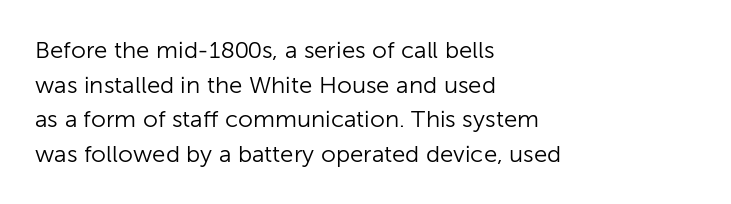
The image shows 24 px text type, upright; set left-aligned, normal line spacing (1.44x), normal letter spacing, not underlined.
